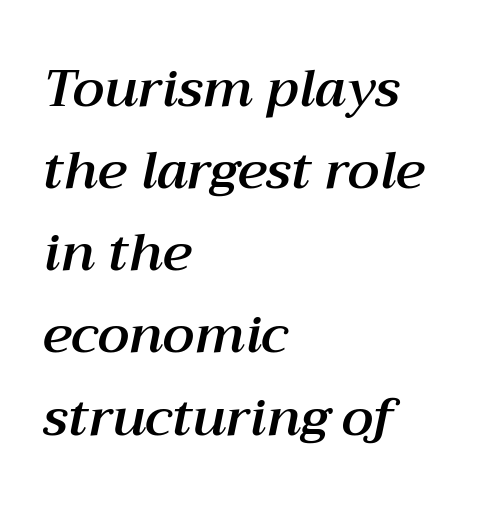
Q: Is the text italic (slanted)? A: Yes, it leans right by about 12 degrees.
Q: Is the text underlined? A: No.
Q: How is the paragraph aligned? A: Left-aligned.
Q: Is the spacing between letters normal or unusually wide? A: Normal.
Q: Is the spacing between lines tight, normal or loose? A: Normal.
Q: Width (condensed, normal, or wide)? A: Normal.
Q: Stroke contrast? A: Medium.
Q: x-height? A: Medium.
Q: Monospaced? A: No.
